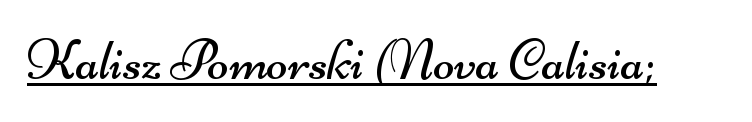
{"serif": "no", "bold": "no", "weight": "regular", "width": "wide", "stroke_contrast": "medium", "x_height": "small", "monospaced": "no", "underline": "yes", "letter_spacing": "normal", "letter_spacing_em": 0.0, "glyph_px": 56}
